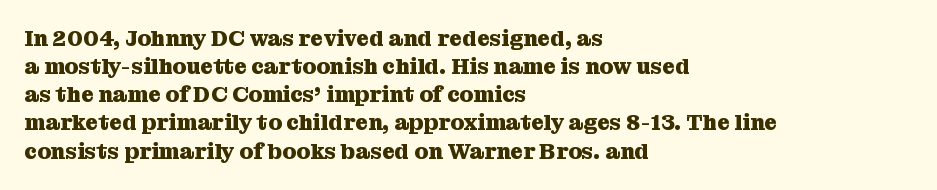
Q: Is the text bold? A: Yes.
Q: Is the text italic (slanted)? A: No, it is upright.
Q: Is the text underlined? A: No.
Q: How is the paragraph aligned? A: Left-aligned.
Q: Is the spacing between letters normal or unusually wide? A: Normal.
Q: Is the spacing between lines tight, normal or loose? A: Normal.
